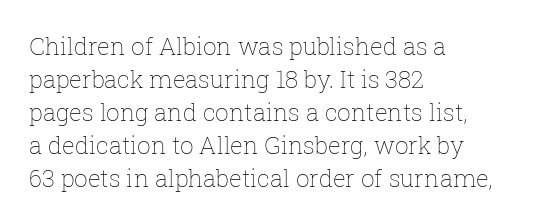
These lines stack with their left ends in a neat column. Letters rest on an invisible, unmarked baseline. The lines sit at an ordinary, default distance from one another. The type sits square on the baseline with zero lean. No letter is thick-stroked: the sample isn't bold. Default kerning and tracking; the words read as compact shapes.
